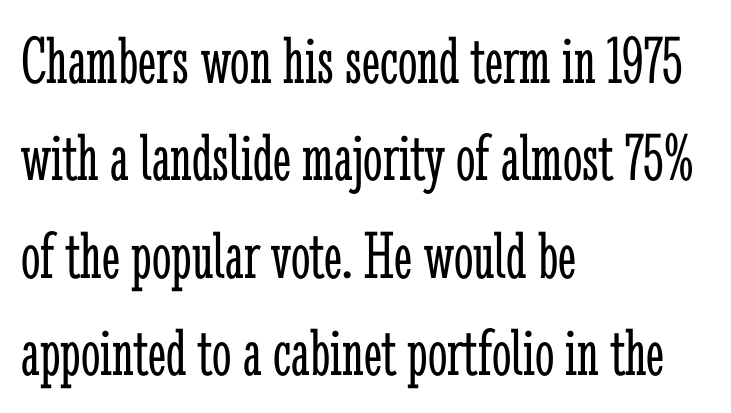
Horizontal bands of white between lines are of average thickness. Typographically, this falls in the serif category. Every row of glyphs begins at an identical x-position on the left. You could call the tracking neutral — neither tight nor loose.
